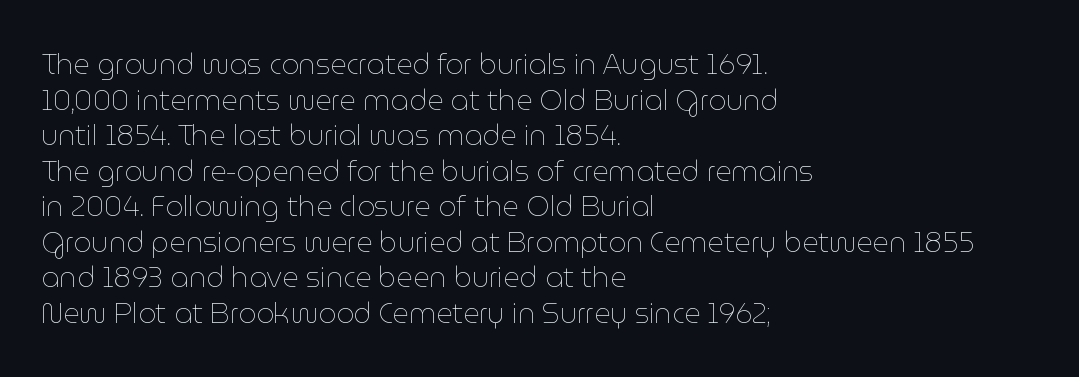
Check under the words: just untouched page. Tracking here is standard; glyphs follow each other at the usual distance. What's the leading like? Ordinary, nothing unusual. Note the varied advance widths — an 'i' is clearly narrower than an 'm'. Summary of weight: not heavy and not bold. The paragraph shown leans on its left margin.
